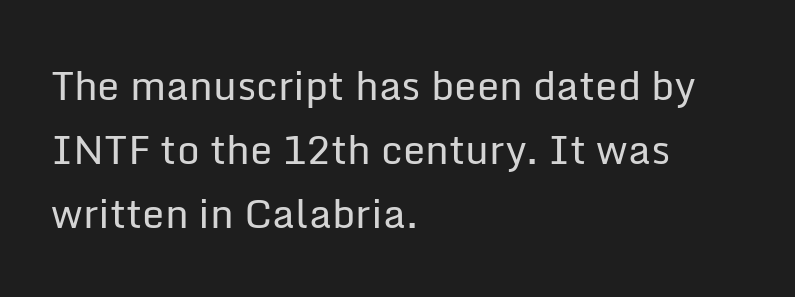
Q: Is the text bold? A: No.
Q: Is the text italic (slanted)? A: No, it is upright.
Q: Is the typeface a serif or a sans-serif typeface? A: Sans-serif.
Q: Is the text underlined? A: No.
Q: How is the paragraph aligned? A: Left-aligned.
Q: Is the spacing between letters normal or unusually wide? A: Normal.
Q: Is the spacing between lines tight, normal or loose? A: Normal.
Q: Width (condensed, normal, or wide)? A: Normal.
Q: Stroke contrast? A: Low.
Q: x-height? A: Medium.
Q: Monospaced? A: No.
